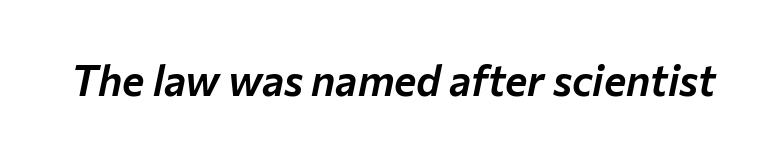
{"italic": "yes", "lean": "right", "slant_degrees": 12, "width": "normal", "stroke_contrast": "low", "x_height": "medium", "monospaced": "no", "underline": "no", "letter_spacing": "normal", "letter_spacing_em": 0.0, "glyph_px": 42}
